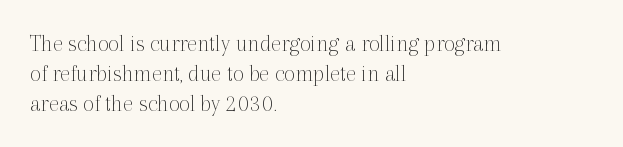
Q: Is the text bold? A: No.
Q: Is the text italic (slanted)? A: No, it is upright.
Q: Is the text underlined? A: No.
Q: How is the paragraph aligned? A: Left-aligned.
Q: Is the spacing between letters normal or unusually wide? A: Normal.
Q: Is the spacing between lines tight, normal or loose? A: Normal.
